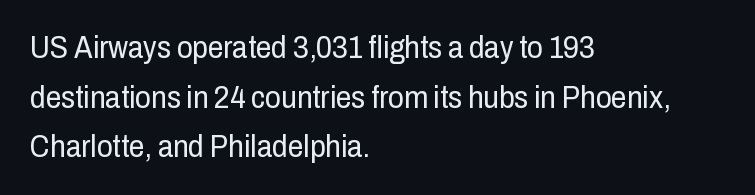
{"serif": "no", "italic": "no", "bold": "no", "weight": "regular", "width": "condensed", "stroke_contrast": "low", "x_height": "medium", "monospaced": "no", "underline": "no", "align": "left", "line_spacing": "normal", "line_spacing_ratio": 1.6, "letter_spacing": "normal", "letter_spacing_em": 0.0, "glyph_px": 31}
